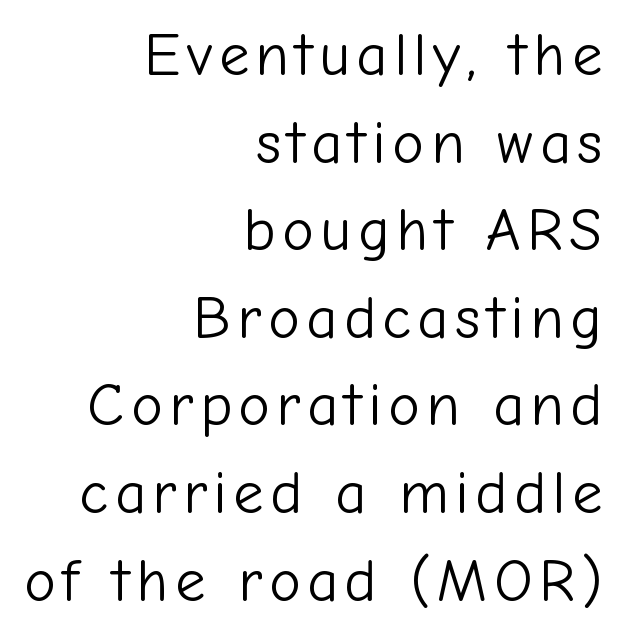
The image shows 60 px light sans-serif type, upright; set right-aligned, normal line spacing (1.46x), not underlined; low stroke contrast and a medium x-height.
